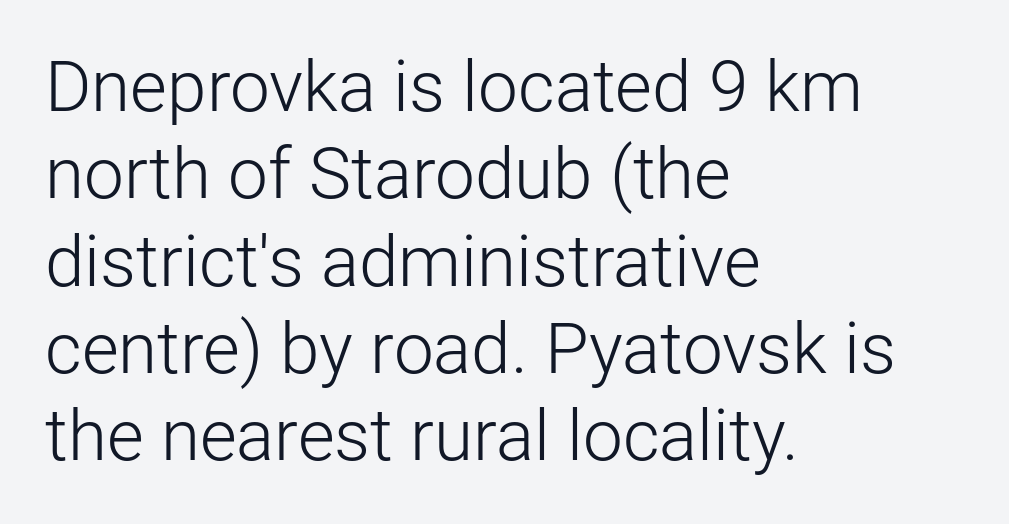
The image shows 71 px light sans-serif type, upright; set left-aligned, line spacing 1.23x, normal letter spacing, not underlined; low stroke contrast and a medium x-height.
